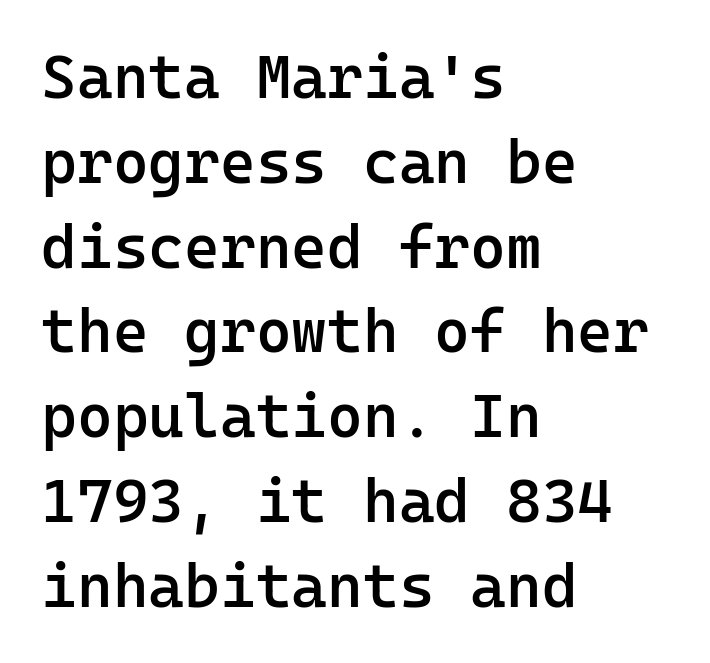
Q: Is the text bold? A: Semi-bold.
Q: Is the text italic (slanted)? A: No, it is upright.
Q: Is the typeface a serif or a sans-serif typeface? A: Sans-serif.
Q: Is the text underlined? A: No.
Q: How is the paragraph aligned? A: Left-aligned.
Q: Is the spacing between letters normal or unusually wide? A: Normal.
Q: Is the spacing between lines tight, normal or loose? A: Normal.
Q: Width (condensed, normal, or wide)? A: Normal.
Q: Stroke contrast? A: Low.
Q: x-height? A: Medium.
Q: Monospaced? A: Yes.
